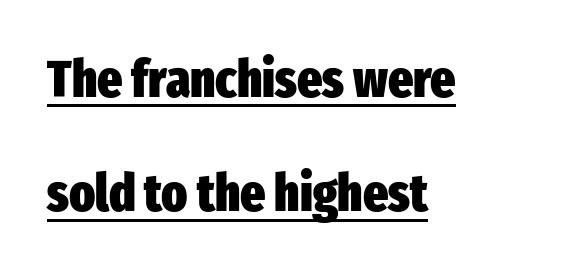
{"serif": "no", "italic": "no", "bold": "yes", "weight": "heavy", "width": "condensed", "stroke_contrast": "low", "x_height": "medium", "monospaced": "no", "underline": "yes", "align": "left", "line_spacing": "loose", "line_spacing_ratio": 2.16, "letter_spacing": "normal", "letter_spacing_em": 0.0, "glyph_px": 53}
